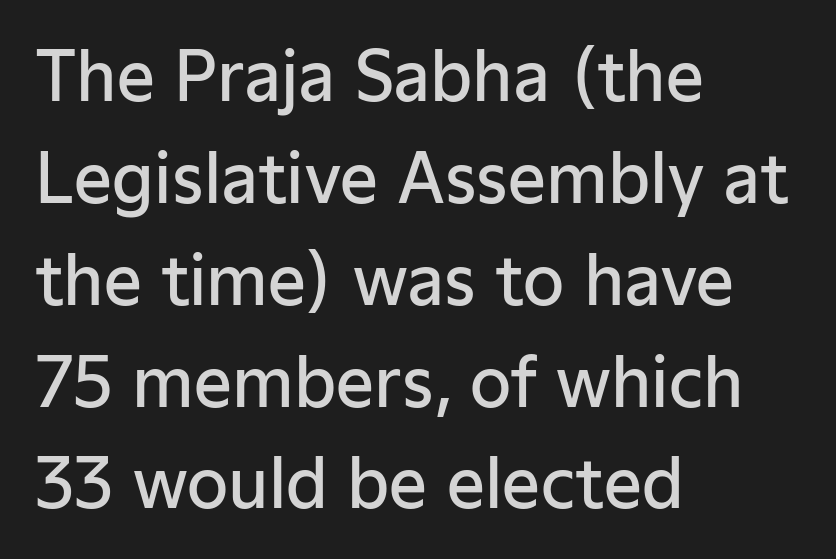
Horizontally, the lines are justified to the leading edge only. Rule under the text: the space is simply empty. This rendering employs a face without finishing strokes, i.e., a sans-serif. Leading matches the norm, producing a regular column. Heft: intermediate — a semibold.
